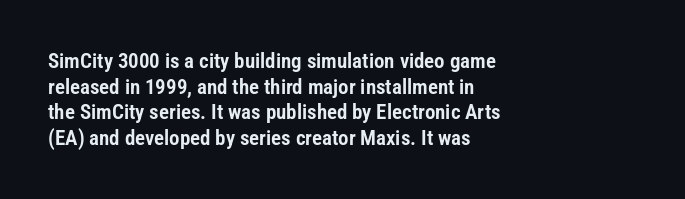
{"italic": "no", "underline": "no", "align": "left", "line_spacing_ratio": 1.22, "letter_spacing": "normal", "letter_spacing_em": 0.0, "glyph_px": 21}
